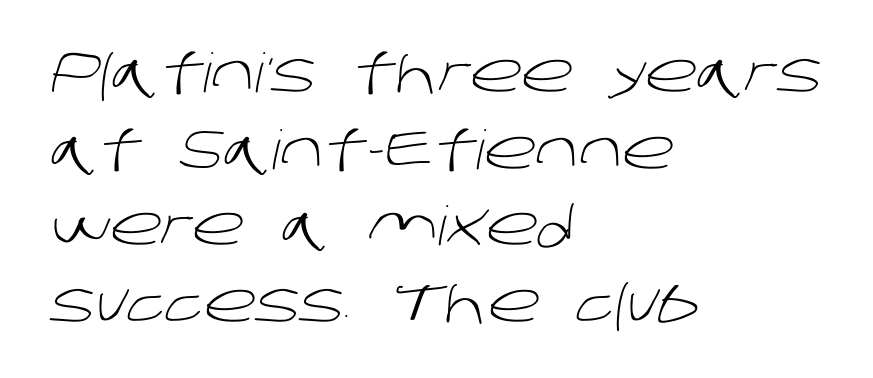
This sample uses a sans-serif face. Has an underline been added? It has not. Compared with a centered layout, this one pins lines to the left instead. Default kerning and tracking; the words read as compact shapes.
